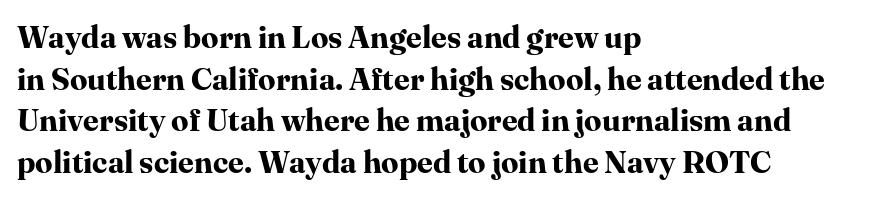
The image shows 31 px bold serif type, upright; set left-aligned, normal line spacing (1.34x), normal letter spacing, not underlined; high stroke contrast and a medium x-height.
